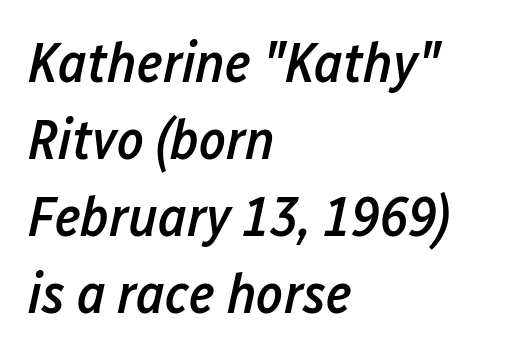
{"italic": "yes", "lean": "right", "slant_degrees": 12, "bold": "semi", "weight": "semibold", "width": "condensed", "stroke_contrast": "low", "x_height": "medium", "monospaced": "no", "underline": "no", "align": "left", "line_spacing": "normal", "line_spacing_ratio": 1.35, "letter_spacing": "normal", "letter_spacing_em": 0.0, "glyph_px": 57}
